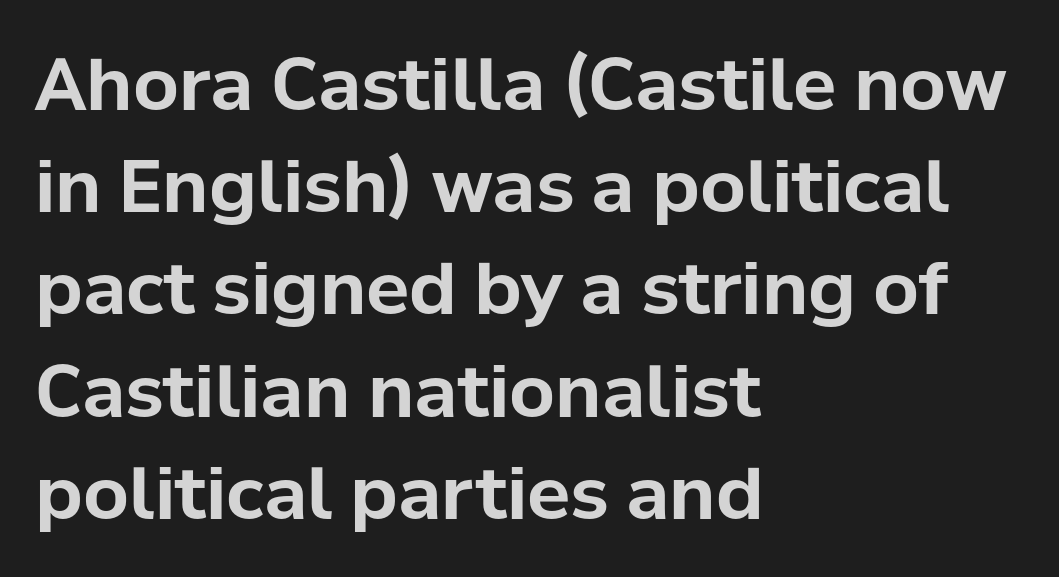
Q: Is the text bold? A: Yes.
Q: Is the text italic (slanted)? A: No, it is upright.
Q: Is the typeface a serif or a sans-serif typeface? A: Sans-serif.
Q: Is the text underlined? A: No.
Q: How is the paragraph aligned? A: Left-aligned.
Q: Is the spacing between letters normal or unusually wide? A: Normal.
Q: Is the spacing between lines tight, normal or loose? A: Normal.
Q: Width (condensed, normal, or wide)? A: Normal.
Q: Stroke contrast? A: Low.
Q: x-height? A: Medium.
Q: Monospaced? A: No.
